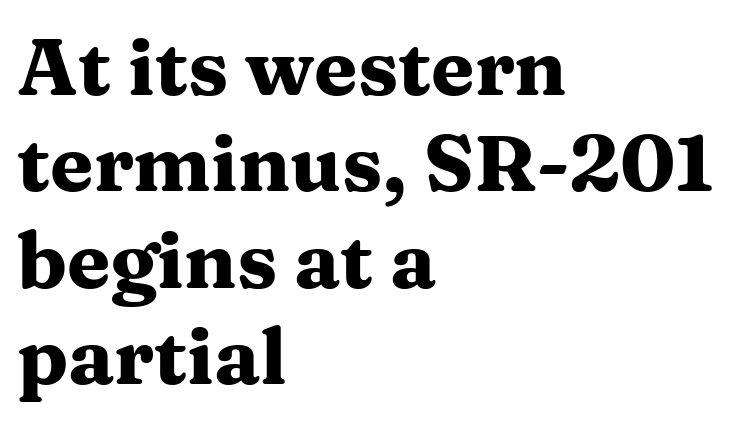
{"serif": "yes", "italic": "no", "bold": "yes", "weight": "heavy", "width": "wide", "stroke_contrast": "medium", "x_height": "medium", "monospaced": "no", "underline": "no", "align": "left", "line_spacing_ratio": 1.22, "letter_spacing": "normal", "letter_spacing_em": 0.0, "glyph_px": 79}
